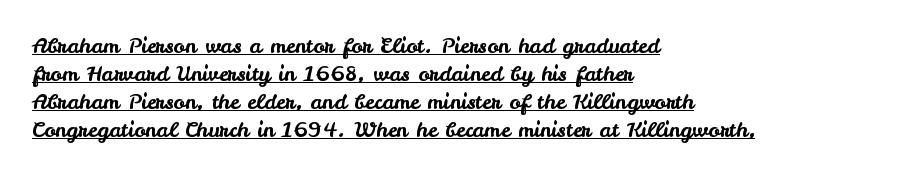
The image shows 21 px text type; set left-aligned, normal line spacing (1.34x), normal letter spacing, underlined.
